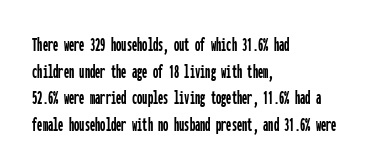
Successive baselines arrive at the customary interval. The space directly below the letters is spotless. The face used here is rendered with its standard letterfit. The rendering anchors every line to the left-hand side.
